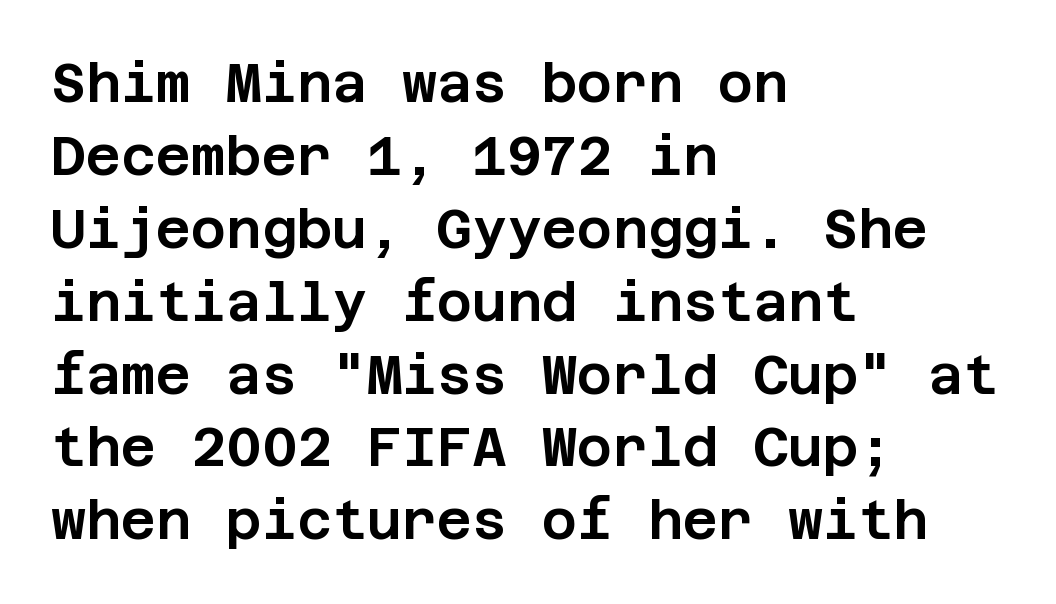
The image shows 54 px sans-serif type, upright; set left-aligned, normal line spacing (1.35x), normal letter spacing, not underlined; low stroke contrast and a large x-height.
